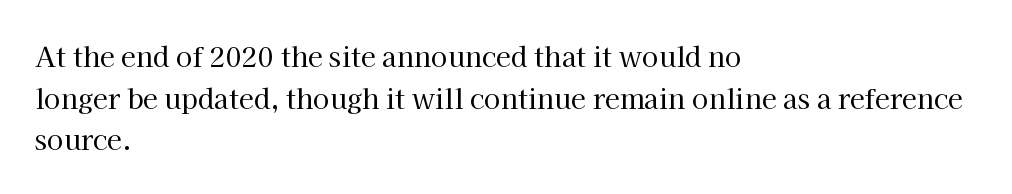
This sample uses an upright cut, with every glyph sitting square on the baseline. Lines of text with bare space underneath. The setting favours the left margin, as ordinary paragraphs usually do. Leading: standard. The typesetting does not lean heavy: it is not bold. You could call the tracking neutral — neither tight nor loose.
